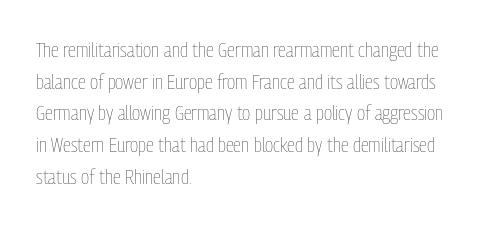
Q: Is the text bold? A: No.
Q: Is the text italic (slanted)? A: No, it is upright.
Q: Is the text underlined? A: No.
Q: How is the paragraph aligned? A: Left-aligned.
Q: Is the spacing between letters normal or unusually wide? A: Normal.
Q: Is the spacing between lines tight, normal or loose? A: Normal.
